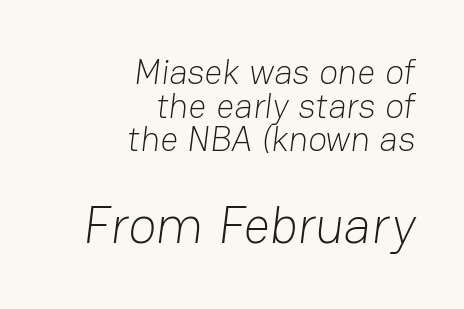
Observe the absence of serifs on each vertical stroke in this sample. Each letter keeps its own natural width here, so spacing adapts to shape. Size hierarchy here favors the trailing block over the leading one. These glyphs show unthickened strokes, regular width or finer.
